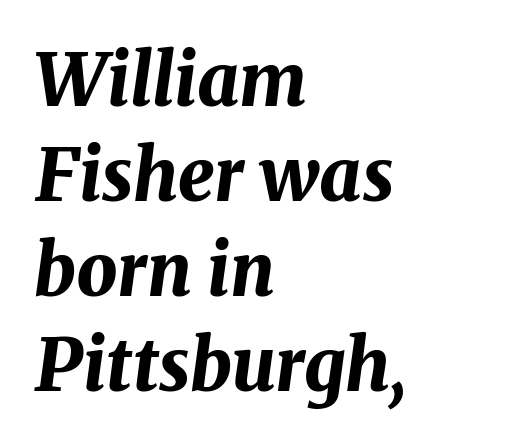
The image shows 72 px bold type, italic (leaning right); set left-aligned, normal line spacing (1.32x), normal letter spacing, not underlined; medium stroke contrast and a medium x-height.
